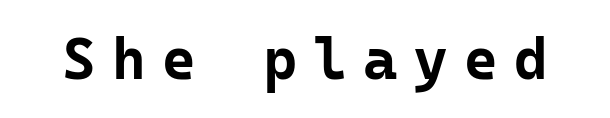
{"serif": "no", "italic": "no", "bold": "yes", "weight": "bold", "width": "normal", "stroke_contrast": "low", "x_height": "medium", "monospaced": "yes", "underline": "no", "letter_spacing": "wide", "letter_spacing_em": 0.28, "glyph_px": 58}
